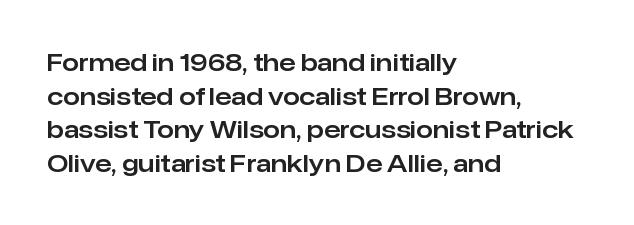
Leading matches the norm, producing a regular column. Every stem runs plumb, perpendicular to the baseline. Underline: absent. In CSS terms this would be text-align: left. Here the glyphs are tracked normally, forming tight word shapes.
